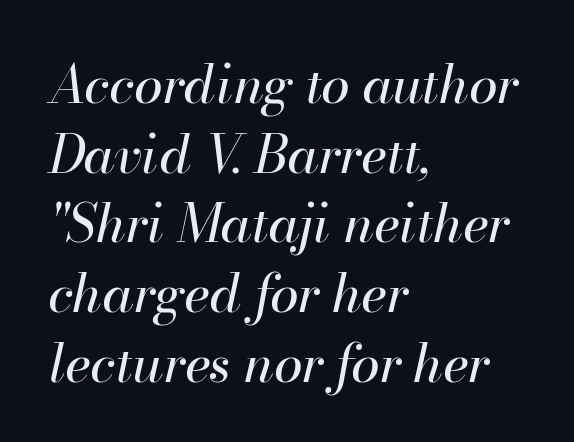
Q: Is the text bold? A: No.
Q: Is the text italic (slanted)? A: Yes, it leans right by about 13 degrees.
Q: Is the text underlined? A: No.
Q: How is the paragraph aligned? A: Left-aligned.
Q: Is the spacing between letters normal or unusually wide? A: Normal.
Q: Is the spacing between lines tight, normal or loose? A: Normal.
Q: Width (condensed, normal, or wide)? A: Normal.
Q: Stroke contrast? A: High.
Q: x-height? A: Small.
Q: Monospaced? A: No.
